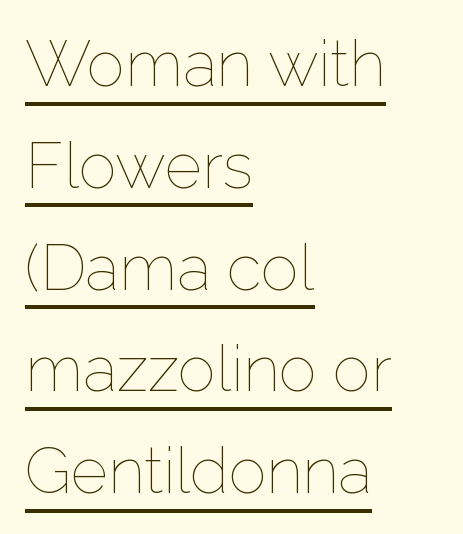
The image shows 64 px thin type, upright; set left-aligned, normal line spacing (1.59x), normal letter spacing, underlined; low stroke contrast and a medium x-height.
